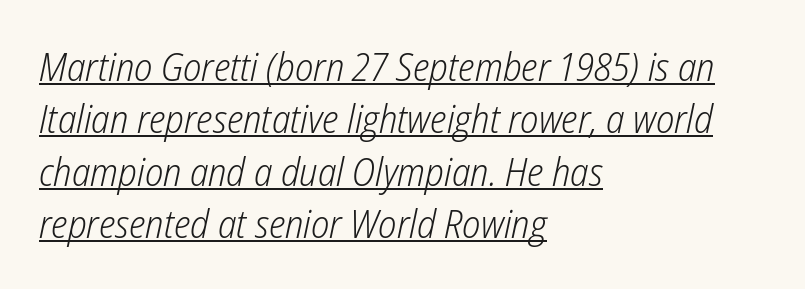
No extra ink here — the face is not bold. The rendering applies a slant to the glyphs. Between one letter and the next there's only the usual sliver of space. The passage shown is typed in a proportional face where columns would drift.
